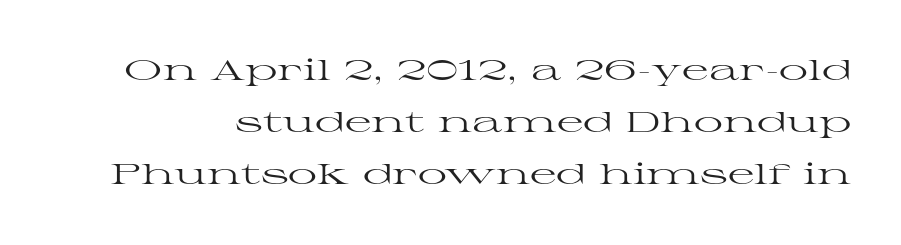
The image shows 29 px regular-weight, wide serif type, upright; set line spacing 1.8x, normal letter spacing, not underlined; high stroke contrast and a medium x-height.
